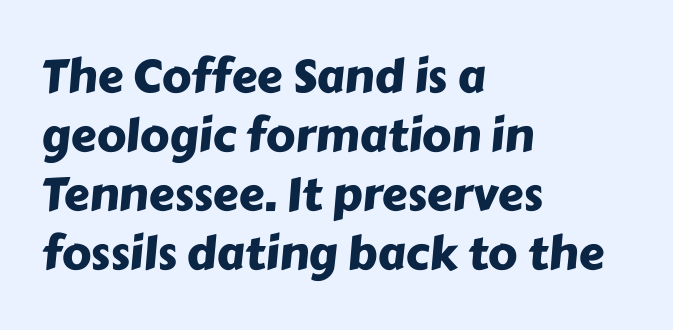
Type style note: lacks serifs. The block of text has a typical density, with ordinary space between rows. Proportional: the letters do not fall into vertical columns. Has an underline been added? It has not. The rendering anchors every line to the left-hand side. A typesetter would call this zero additional tracking.
